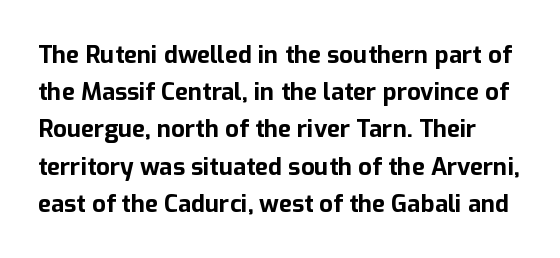
{"italic": "no", "bold": "yes", "underline": "no", "line_spacing": "normal", "line_spacing_ratio": 1.55, "letter_spacing": "normal", "letter_spacing_em": 0.0, "glyph_px": 24}
